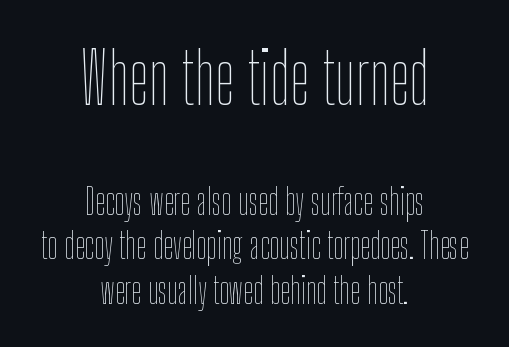
{"italic": "no", "bold": "no", "weight": "thin", "width": "condensed", "stroke_contrast": "low", "x_height": "medium", "monospaced": "no", "underline": "no", "align": "center", "line_spacing_ratio": 1.23, "letter_spacing": "normal", "letter_spacing_em": 0.0, "larger_block": "first", "size_ratio": 1.97, "glyph_px": 71}
